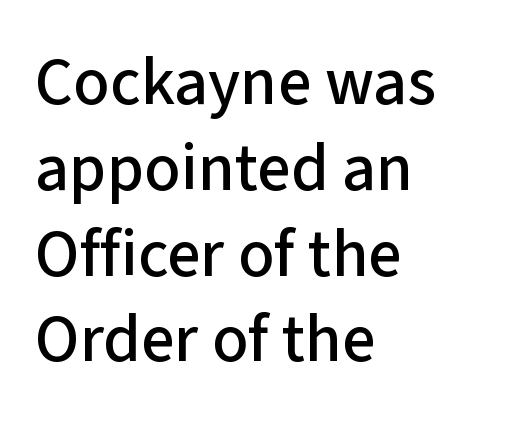
You could not count columns in this text — the font is proportionally spaced. Tracking here is standard; glyphs follow each other at the usual distance. The type family on display is of the sans-serif kind. The lines are quadded left. Regarding leading, the lines here are spaced in the standard way. Lines of text with bare space underneath.
